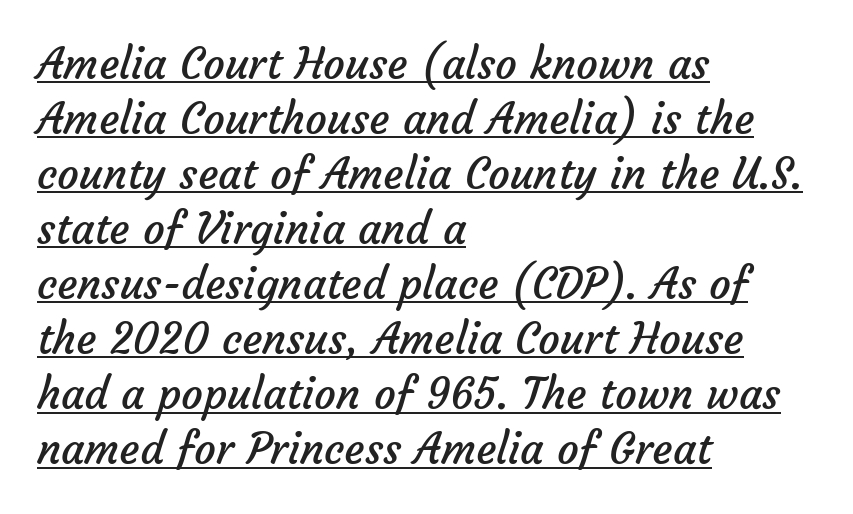
The words here are underlined. The rendering uses a moderate line-height, typical for paragraphs. The strokes are not fattened; the text isn't bold. Each letter keeps its own natural width here, so spacing adapts to shape. Teacher's note: observe the even left margin — that is flush-left alignment. The face used here is rendered with its standard letterfit.
